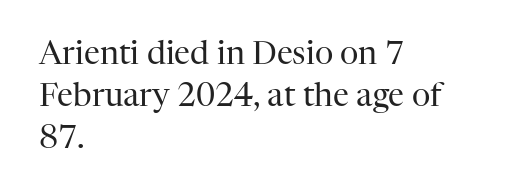
The image shows 32 px regular-weight serif type, upright; set left-aligned, normal line spacing (1.32x), normal letter spacing, not underlined; high stroke contrast and a medium x-height.
